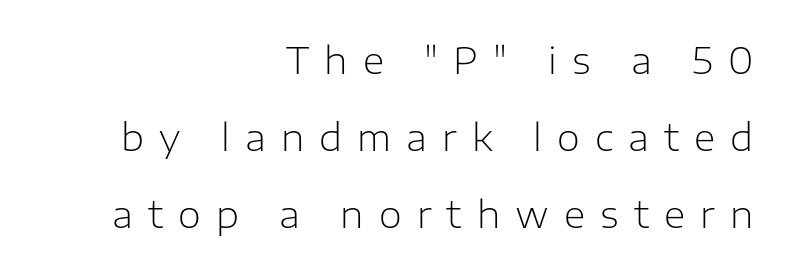
These lines were composed using upright roman letters. The weight would be labelled regular, book, light, or lighter still. Letter spacing: wide. Notice the wide empty band between every row — that's loose leading. Descenders are the only things crossing below the line.
